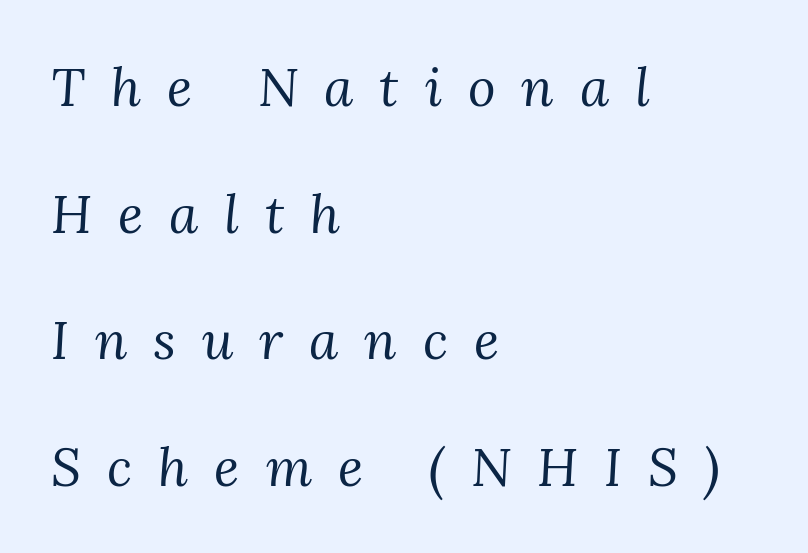
{"serif": "yes", "italic": "yes", "lean": "right", "slant_degrees": 3, "bold": "no", "weight": "regular", "width": "normal", "stroke_contrast": "medium", "x_height": "medium", "monospaced": "no", "underline": "no", "align": "left", "line_spacing": "loose", "line_spacing_ratio": 2.39, "letter_spacing": "wide", "letter_spacing_em": 0.49, "glyph_px": 53}
